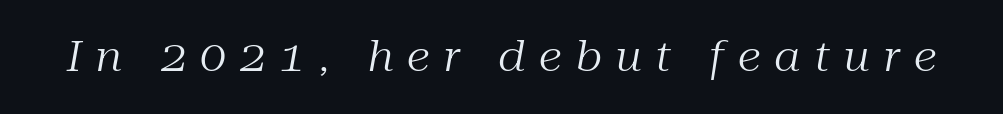
{"serif": "yes", "italic": "yes", "lean": "right", "slant_degrees": 10, "bold": "no", "weight": "regular", "width": "normal", "stroke_contrast": "medium", "x_height": "medium", "monospaced": "no", "underline": "no", "letter_spacing": "wide", "letter_spacing_em": 0.32, "glyph_px": 42}
